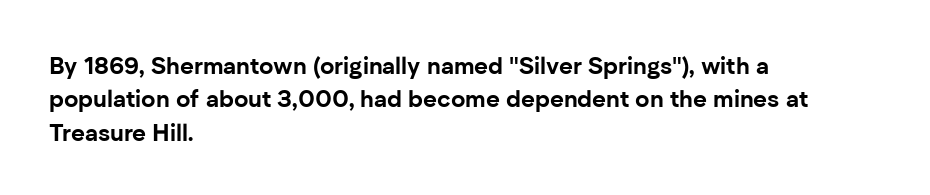
You can tell it's not italic because the verticals are truly vertical. Descender tails drop into unmarked territory. Baseline-to-baseline distance is the conventional proportion of letter height. Nobody touched the tracking dial on this one. Thick stems and heavy bowls — unmistakably bold. One-word summary of the alignment: left.
